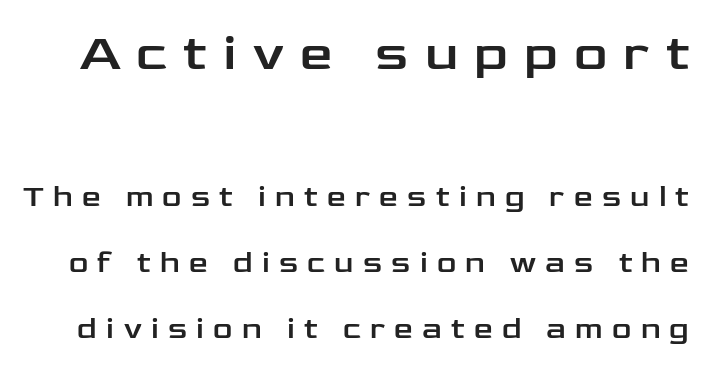
The leading is generous, giving the passage an open texture. This is the regular roman posture of the typeface. Between these two stacked blocks, the higher one wins on size. Bare-footed words on every line.
